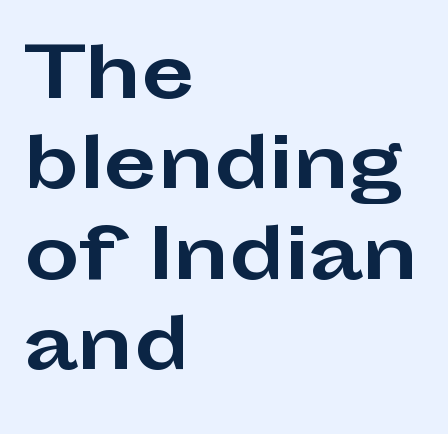
{"serif": "no", "italic": "no", "bold": "yes", "weight": "bold", "width": "wide", "stroke_contrast": "low", "x_height": "medium", "monospaced": "no", "underline": "no", "align": "left", "line_spacing": "normal", "line_spacing_ratio": 1.31, "letter_spacing": "normal", "letter_spacing_em": 0.0, "glyph_px": 69}
